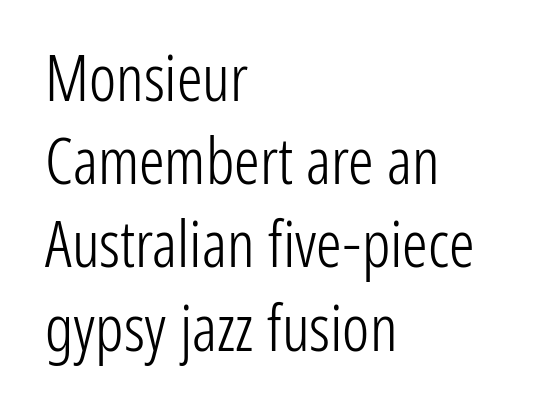
{"serif": "no", "italic": "no", "bold": "no", "weight": "light", "width": "condensed", "stroke_contrast": "low", "x_height": "medium", "monospaced": "no", "underline": "no", "align": "left", "line_spacing": "normal", "line_spacing_ratio": 1.3, "letter_spacing": "normal", "letter_spacing_em": 0.0, "glyph_px": 64}
